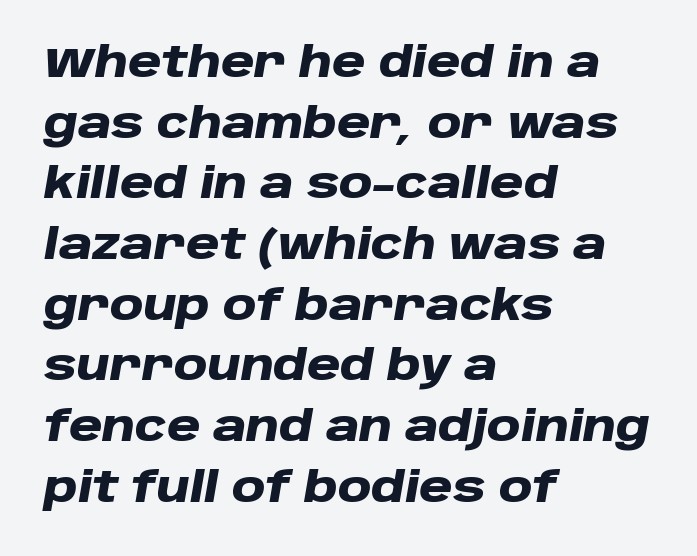
{"italic": "yes", "lean": "right", "slant_degrees": 10, "bold": "yes", "weight": "heavy", "width": "wide", "stroke_contrast": "low", "x_height": "large", "monospaced": "no", "underline": "no", "align": "left", "line_spacing": "normal", "line_spacing_ratio": 1.48, "letter_spacing": "normal", "letter_spacing_em": 0.0, "glyph_px": 41}
